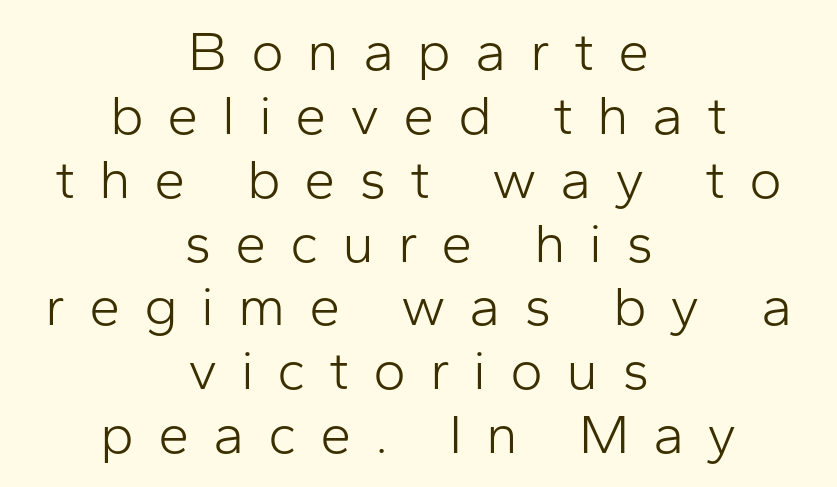
{"serif": "no", "italic": "no", "bold": "no", "weight": "light", "width": "normal", "stroke_contrast": "low", "x_height": "medium", "monospaced": "no", "underline": "no", "align": "center", "line_spacing": "tight", "line_spacing_ratio": 1.14, "letter_spacing": "wide", "letter_spacing_em": 0.42, "glyph_px": 56}
